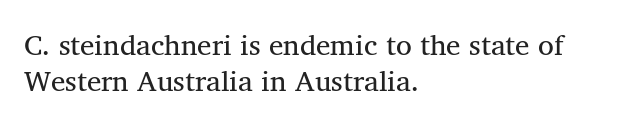
The type is set solid horizontally, with unmodified tracking. Is this a heavy cut? Hardly; it is regular or lighter. You can tell from the footed stems that serif type was used. Clear beneath every line of the passage. The paragraph has a hard left edge and a soft right edge.
